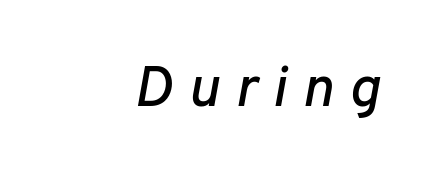
Q: Is the text italic (slanted)? A: Yes, it leans right by about 10 degrees.
Q: Is the text underlined? A: No.
Q: Is the spacing between letters normal or unusually wide? A: Unusually wide.
Q: Width (condensed, normal, or wide)? A: Normal.
Q: Stroke contrast? A: Low.
Q: x-height? A: Medium.
Q: Monospaced? A: No.
